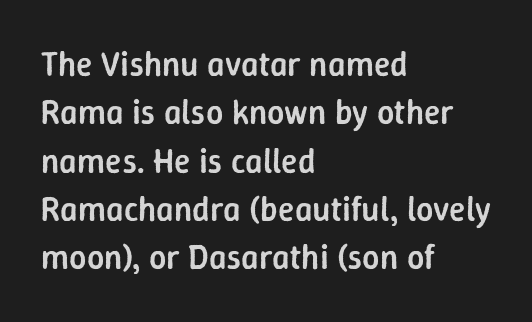
{"serif": "no", "italic": "no", "bold": "semi", "weight": "semibold", "width": "normal", "stroke_contrast": "low", "x_height": "medium", "monospaced": "no", "underline": "no", "align": "left", "line_spacing": "normal", "line_spacing_ratio": 1.42, "letter_spacing": "normal", "letter_spacing_em": 0.0, "glyph_px": 34}
